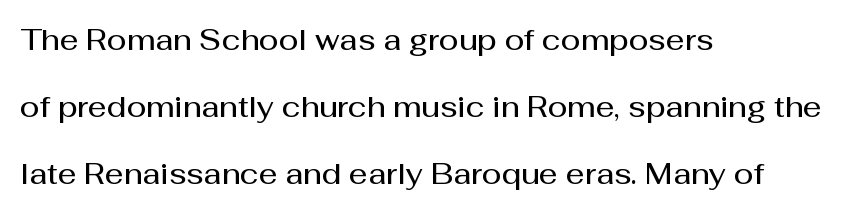
{"serif": "no", "italic": "no", "bold": "semi", "weight": "semibold", "width": "normal", "stroke_contrast": "medium", "x_height": "medium", "monospaced": "no", "underline": "no", "align": "left", "line_spacing": "loose", "line_spacing_ratio": 2.31, "letter_spacing": "normal", "letter_spacing_em": 0.0, "glyph_px": 29}
